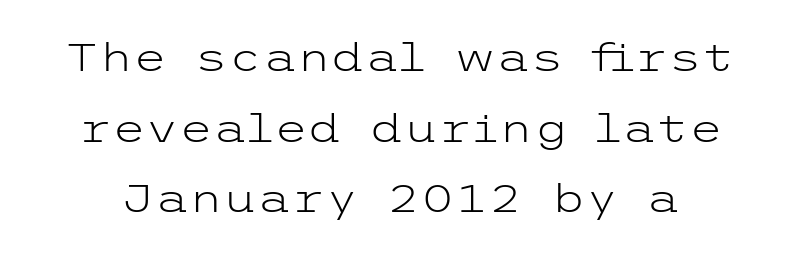
Q: Is the text bold? A: No.
Q: Is the text italic (slanted)? A: No, it is upright.
Q: Is the typeface a serif or a sans-serif typeface? A: Sans-serif.
Q: Is the text underlined? A: No.
Q: Is the spacing between letters normal or unusually wide? A: Normal.
Q: Width (condensed, normal, or wide)? A: Wide.
Q: Stroke contrast? A: Low.
Q: x-height? A: Medium.
